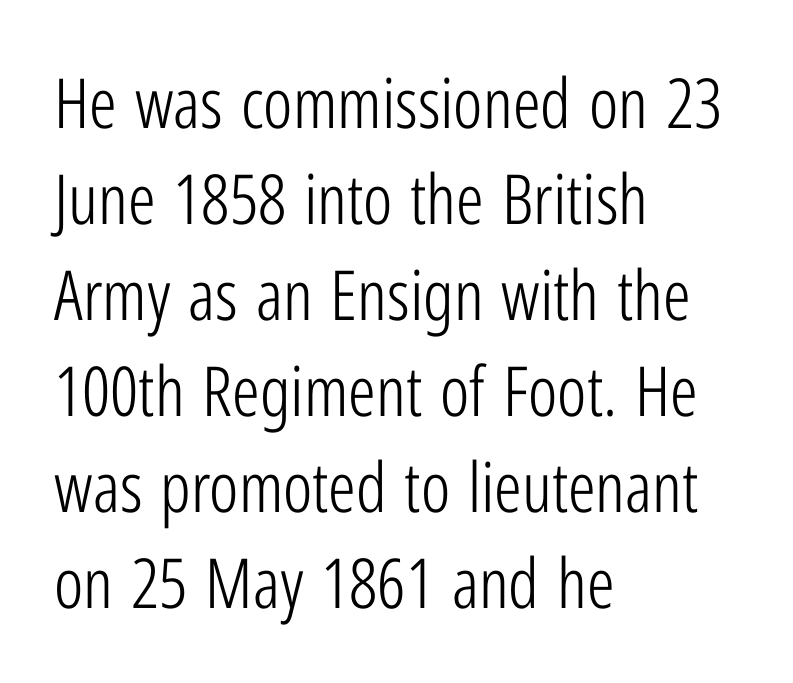
Is there much room between lines? A standard amount, neither cramped nor airy. One-word summary of the alignment: left. This rendering employs a face without finishing strokes, i.e., a sans-serif. On a weight scale, this lands at 450 or below. Looks like regular typesetting: each glyph gets only the width it needs. Rendered with straight, roman letterforms.
